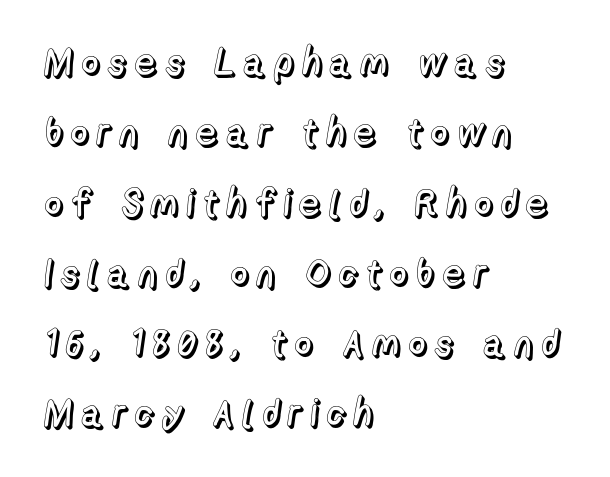
The gap between lines stays unmarked. The compositor pushed each line to the left boundary. These lines are rendered in a variable-pitch font.
